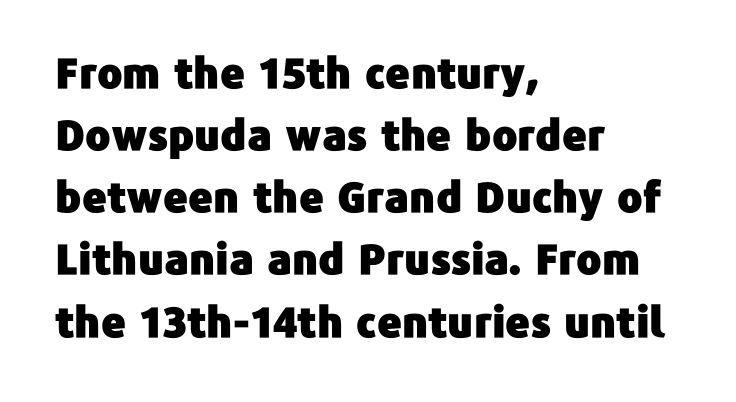
Q: Is the text italic (slanted)? A: No, it is upright.
Q: Is the typeface a serif or a sans-serif typeface? A: Sans-serif.
Q: Is the text underlined? A: No.
Q: How is the paragraph aligned? A: Left-aligned.
Q: Is the spacing between letters normal or unusually wide? A: Normal.
Q: Is the spacing between lines tight, normal or loose? A: Normal.
Q: Width (condensed, normal, or wide)? A: Normal.
Q: Stroke contrast? A: Low.
Q: x-height? A: Medium.
Q: Monospaced? A: No.
